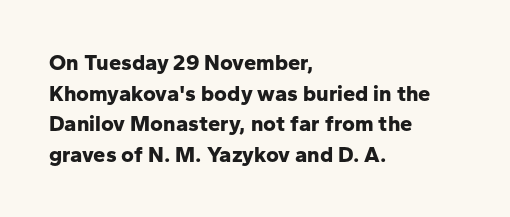
Q: Is the text bold? A: Yes.
Q: Is the text italic (slanted)? A: No, it is upright.
Q: Is the text underlined? A: No.
Q: How is the paragraph aligned? A: Left-aligned.
Q: Is the spacing between letters normal or unusually wide? A: Normal.
Q: Is the spacing between lines tight, normal or loose? A: Normal.
